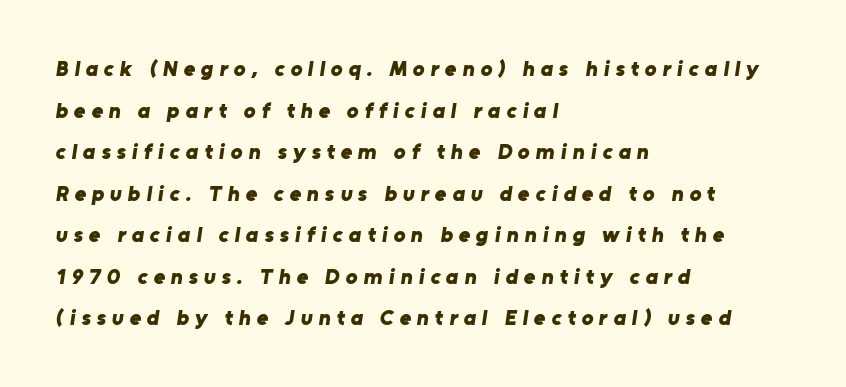
Compared with a centered layout, this one pins lines to the left instead. The passage shown is not underscored anywhere. Substantial extra tracking has been applied to these lines. The glyphs have the mass of a bold cut.
